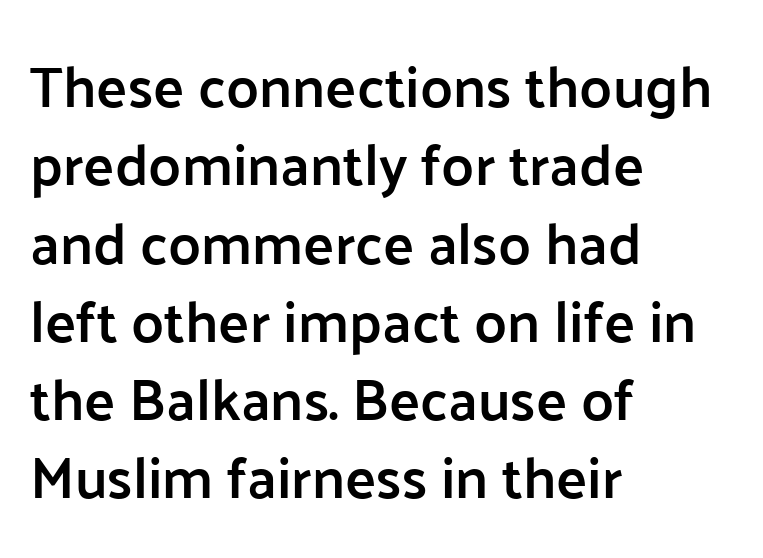
Look at the bottom of the vertical strokes: they stop flat, with no serifs. Short note: letters normally spaced. Spacing verdict: proportional, widths tailored to each character. Does the copy run flush right? No — it runs flush left. Descenders are the only things crossing below the line.
